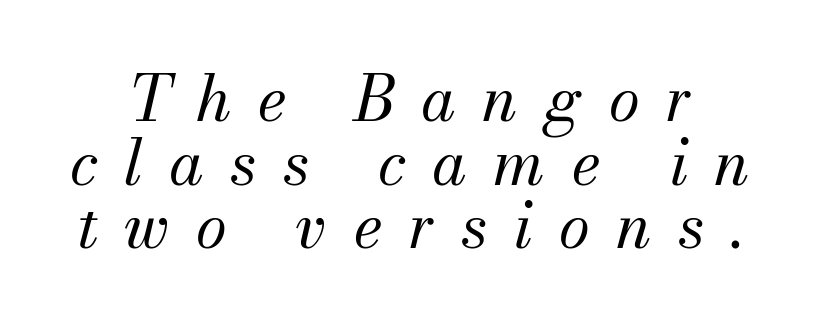
The image shows 63 px regular-weight serif type, italic (leaning right); set tight line spacing (1.01x), unusually wide letter spacing (+0.42 em), not underlined; medium stroke contrast and a small x-height.
